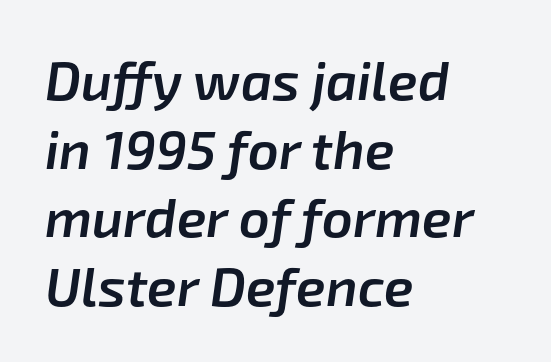
The letters advance in unequal steps, a hallmark of proportional type. Designer's note — italics engaged. Rows of type keep a routine distance in the vertical direction. Underline: absent. Caption: standard tracking, unaltered. The typesetting leans somewhat heavy: a semibold.
